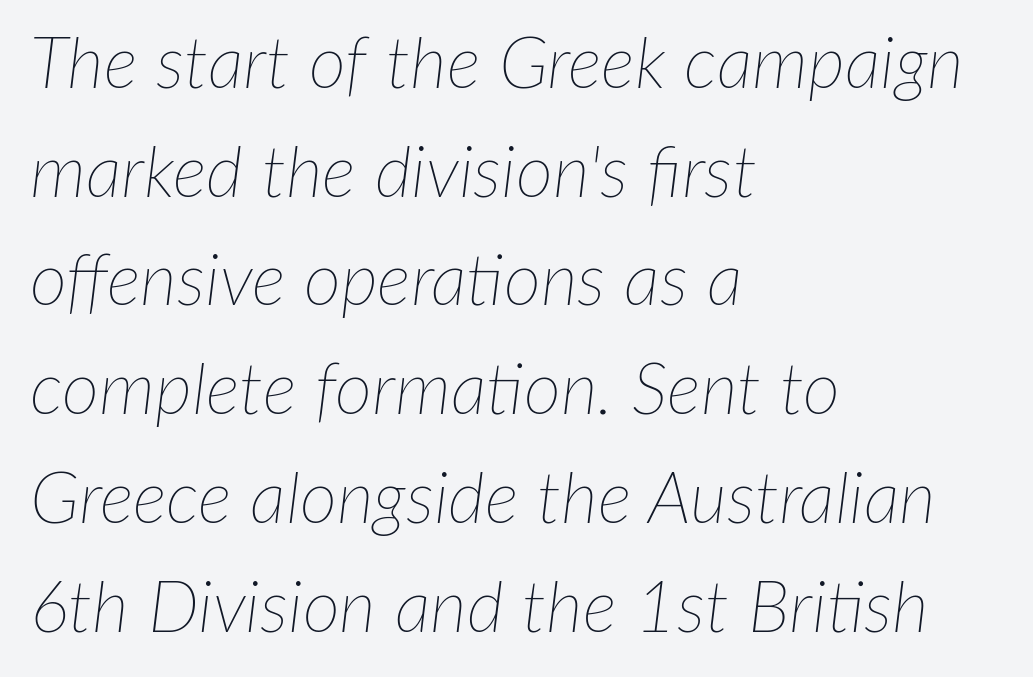
Q: Is the text bold? A: No.
Q: Is the text italic (slanted)? A: Yes, it leans right by about 7 degrees.
Q: Is the text underlined? A: No.
Q: How is the paragraph aligned? A: Left-aligned.
Q: Is the spacing between letters normal or unusually wide? A: Normal.
Q: Is the spacing between lines tight, normal or loose? A: Normal.
Q: Width (condensed, normal, or wide)? A: Normal.
Q: Stroke contrast? A: Low.
Q: x-height? A: Medium.
Q: Monospaced? A: No.
